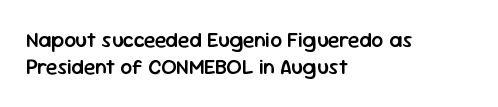
Casual observation: everything's shoved over to the left. Horizontal bands of white between lines are of average thickness. Tracking value appears to be zero — textbook default spacing. The letters stand straight up with perfectly vertical stems. Compared with an ordinary text face, these strokes are moderately heavier — a semibold. Anything drawn beneath the words? Only blank space.
